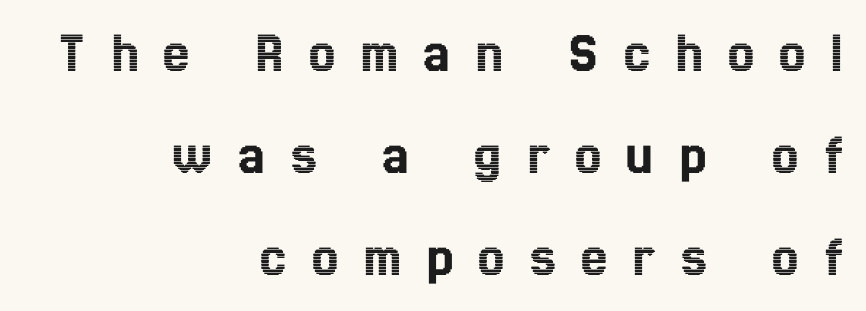
The horizontal fit of the characters is loose and conspicuously gappy. The passage shown is typed in a proportional face where columns would drift. Glance below the letters and you will spot only blank space. Upright lettering throughout. Visually the block forms a straight wall on the right and a jagged coastline on the left.
